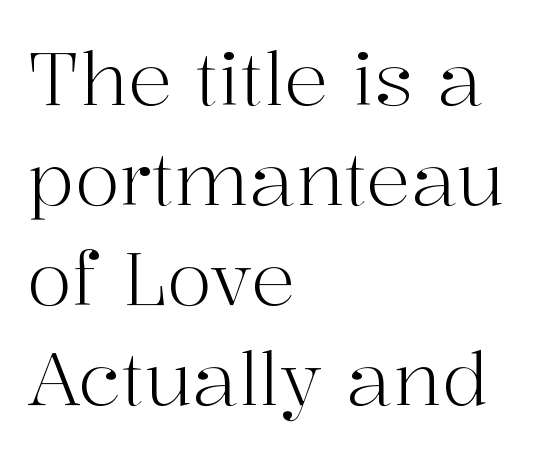
Q: Is the text bold? A: No.
Q: Is the text italic (slanted)? A: No, it is upright.
Q: Is the typeface a serif or a sans-serif typeface? A: Serif.
Q: Is the text underlined? A: No.
Q: How is the paragraph aligned? A: Left-aligned.
Q: Is the spacing between letters normal or unusually wide? A: Normal.
Q: Is the spacing between lines tight, normal or loose? A: Normal.
Q: Width (condensed, normal, or wide)? A: Normal.
Q: Stroke contrast? A: High.
Q: x-height? A: Medium.
Q: Monospaced? A: No.
